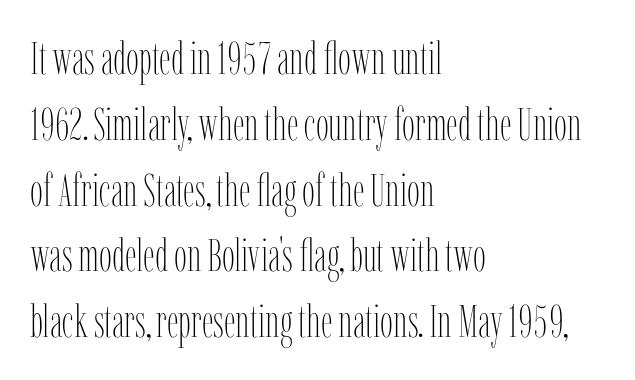
Italic? Not at all — the glyphs are vertical. The line-height multiplier appears to be the usual default. The letterforms sit shoulder to shoulder at normal distance. The words here are not underlined.
